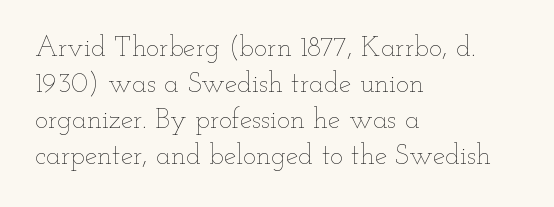
Q: Is the text bold? A: No.
Q: Is the text italic (slanted)? A: No, it is upright.
Q: Is the text underlined? A: No.
Q: How is the paragraph aligned? A: Left-aligned.
Q: Is the spacing between letters normal or unusually wide? A: Normal.
Q: Is the spacing between lines tight, normal or loose? A: Normal.
Q: Width (condensed, normal, or wide)? A: Wide.
Q: Stroke contrast? A: Low.
Q: x-height? A: Small.
Q: Monospaced? A: No.
